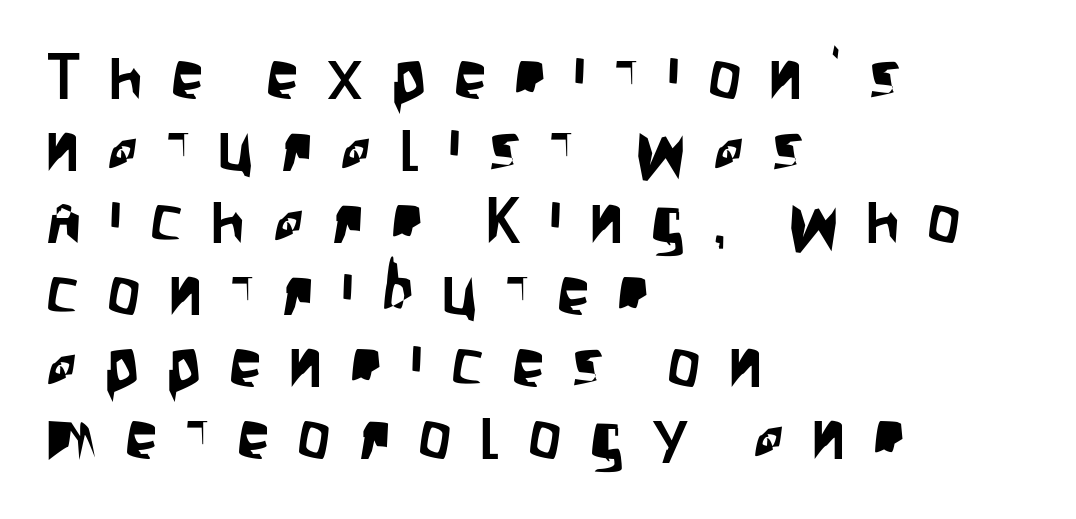
Words appear elongated and porous because spacing is wide. The specimen omits any rule beneath the text block's lines. Think of a printed novel: that variable character pitch is what you see here. Leading is clearly below the norm, producing a dense column.
